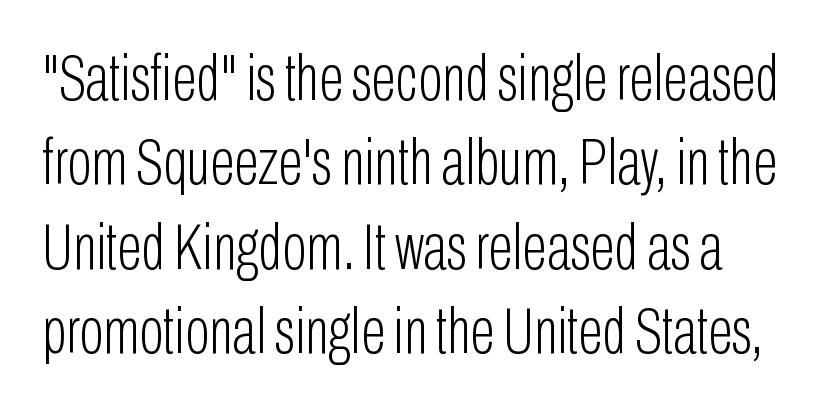
Q: Is the text bold? A: No.
Q: Is the text italic (slanted)? A: No, it is upright.
Q: Is the typeface a serif or a sans-serif typeface? A: Sans-serif.
Q: Is the text underlined? A: No.
Q: Is the spacing between letters normal or unusually wide? A: Normal.
Q: Is the spacing between lines tight, normal or loose? A: Normal.
Q: Width (condensed, normal, or wide)? A: Condensed.
Q: Stroke contrast? A: Low.
Q: x-height? A: Medium.
Q: Monospaced? A: No.
